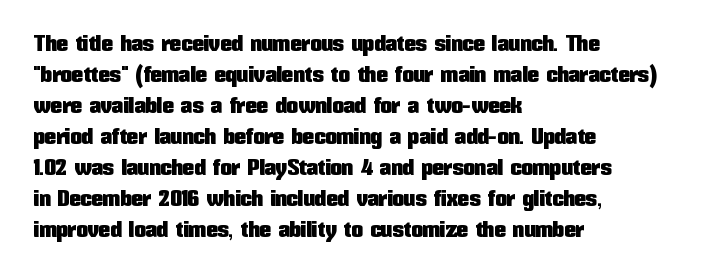
The image shows 23 px text type, upright; set left-aligned, normal line spacing (1.35x), normal letter spacing, not underlined.
